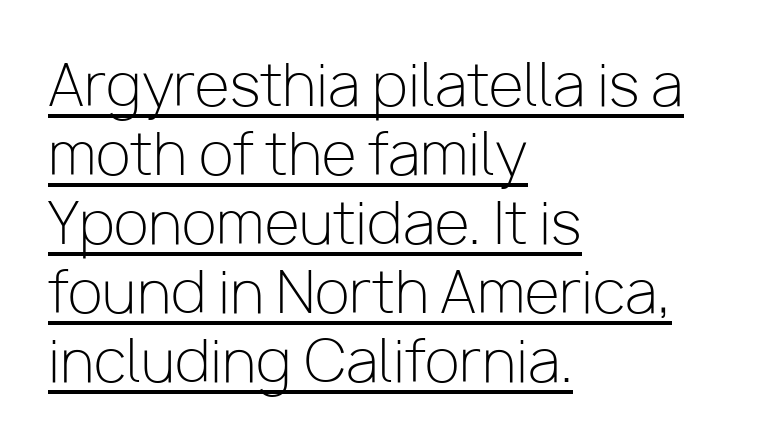
{"serif": "no", "italic": "no", "bold": "no", "weight": "light", "width": "normal", "stroke_contrast": "low", "x_height": "medium", "monospaced": "no", "underline": "yes", "align": "left", "line_spacing_ratio": 1.21, "letter_spacing": "normal", "letter_spacing_em": 0.0, "glyph_px": 57}
